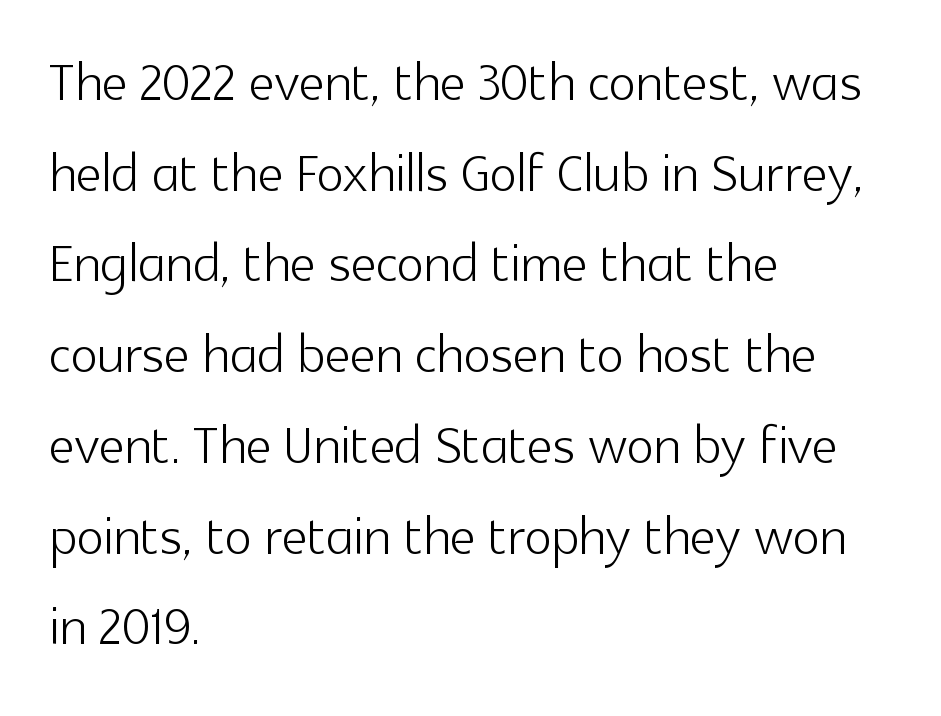
The image shows 72 px light sans-serif type, upright; set left-aligned, normal line spacing (1.26x), normal letter spacing, not underlined; a medium x-height.
